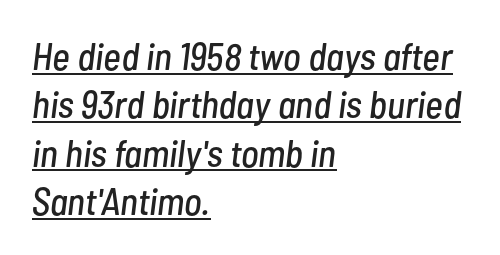
{"italic": "yes", "lean": "right", "slant_degrees": 7, "width": "condensed", "stroke_contrast": "low", "x_height": "medium", "monospaced": "no", "underline": "yes", "align": "left", "line_spacing": "normal", "line_spacing_ratio": 1.27, "letter_spacing": "normal", "letter_spacing_em": 0.0, "glyph_px": 38}
